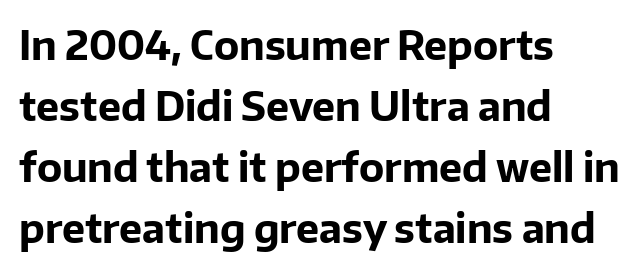
{"serif": "no", "italic": "no", "bold": "yes", "weight": "bold", "width": "normal", "stroke_contrast": "low", "x_height": "medium", "monospaced": "no", "underline": "no", "align": "left", "line_spacing": "normal", "line_spacing_ratio": 1.56, "letter_spacing": "normal", "letter_spacing_em": 0.0, "glyph_px": 39}
